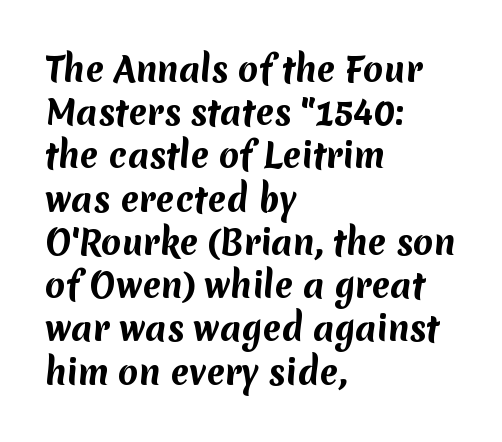
{"serif": "no", "bold": "yes", "weight": "bold", "width": "normal", "stroke_contrast": "medium", "x_height": "medium", "monospaced": "no", "underline": "no", "align": "left", "line_spacing": "normal", "line_spacing_ratio": 1.31, "letter_spacing": "normal", "letter_spacing_em": 0.0, "glyph_px": 33}
